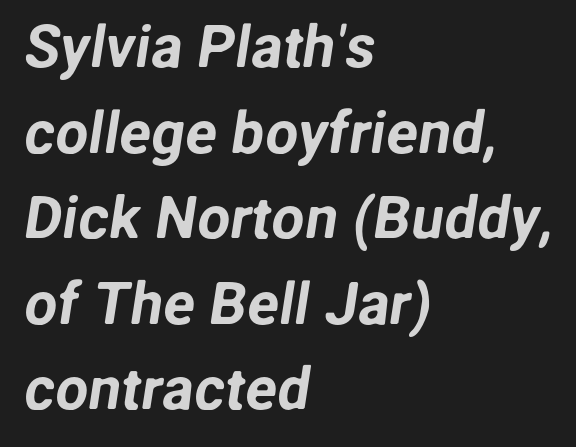
Q: Is the typeface a serif or a sans-serif typeface? A: Sans-serif.
Q: Is the text underlined? A: No.
Q: How is the paragraph aligned? A: Left-aligned.
Q: Is the spacing between letters normal or unusually wide? A: Normal.
Q: Is the spacing between lines tight, normal or loose? A: Normal.
Q: Width (condensed, normal, or wide)? A: Normal.
Q: Stroke contrast? A: Low.
Q: x-height? A: Medium.
Q: Monospaced? A: No.
